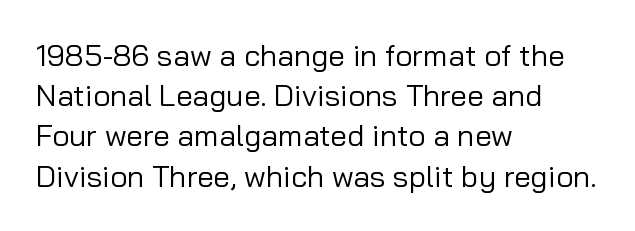
Is the block centered? No — it sits flush against the left margin. Beneath every word, the page is bare. Grotesque or geometric, the face here clearly has no serifs. Look at the tracking — it's just the regular setting, nothing added. Line spacing here is normal. Here the designer chose a conventional face with non-uniform glyph widths.
